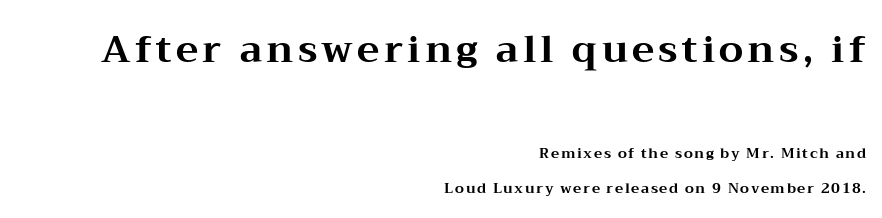
The characters display serif detailing at their extremities. Unlike italic type, these characters show no tilt at all. Plain, unruled lines of type. In terms of weight, the rendering is a true, heavy bold. These lines are rendered in a variable-pitch font.
